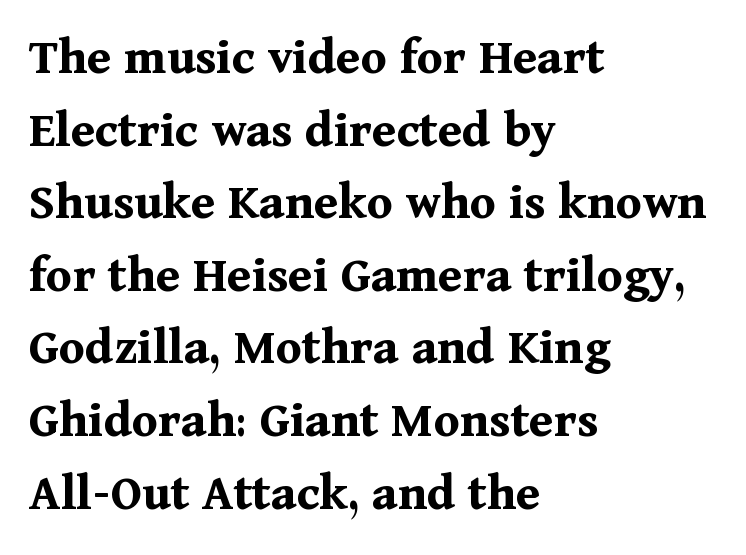
{"serif": "yes", "italic": "no", "bold": "yes", "weight": "bold", "width": "normal", "stroke_contrast": "medium", "x_height": "medium", "monospaced": "no", "underline": "no", "align": "left", "line_spacing": "normal", "line_spacing_ratio": 1.37, "letter_spacing": "normal", "letter_spacing_em": 0.0, "glyph_px": 53}
